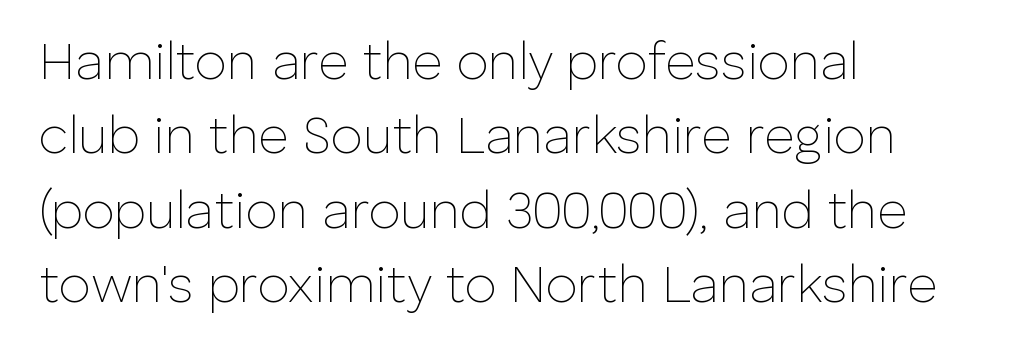
Q: Is the text bold? A: No.
Q: Is the text italic (slanted)? A: No, it is upright.
Q: Is the typeface a serif or a sans-serif typeface? A: Sans-serif.
Q: Is the text underlined? A: No.
Q: How is the paragraph aligned? A: Left-aligned.
Q: Is the spacing between letters normal or unusually wide? A: Normal.
Q: Is the spacing between lines tight, normal or loose? A: Normal.
Q: Width (condensed, normal, or wide)? A: Normal.
Q: Stroke contrast? A: Low.
Q: x-height? A: Medium.
Q: Monospaced? A: No.
